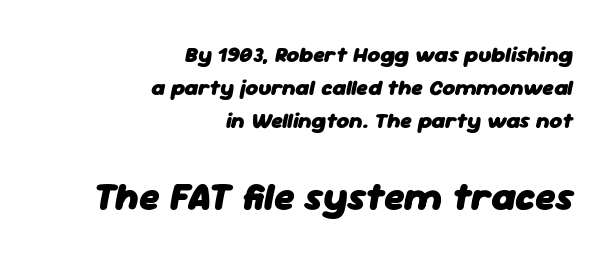
{"italic": "yes", "lean": "right", "slant_degrees": 11, "bold": "yes", "weight": "heavy", "width": "normal", "stroke_contrast": "low", "x_height": "medium", "monospaced": "no", "underline": "no", "align": "right", "line_spacing": "normal", "line_spacing_ratio": 1.51, "letter_spacing": "normal", "letter_spacing_em": 0.0, "larger_block": "second", "size_ratio": 1.77, "glyph_px": 39}
